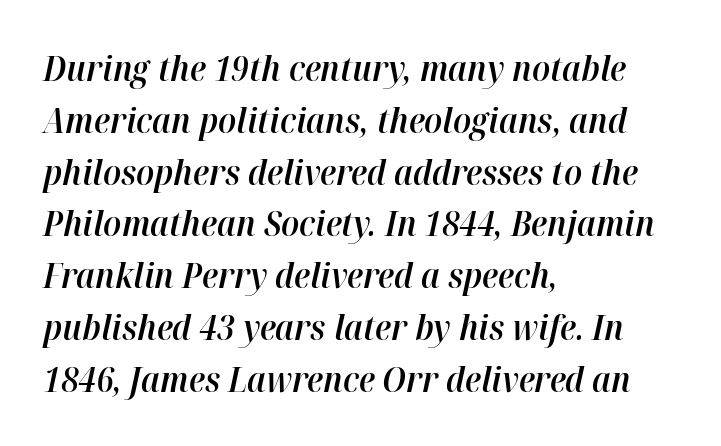
The image shows 35 px semibold type, italic (leaning right); set left-aligned, normal line spacing (1.48x), normal letter spacing, not underlined; high stroke contrast and a medium x-height.
